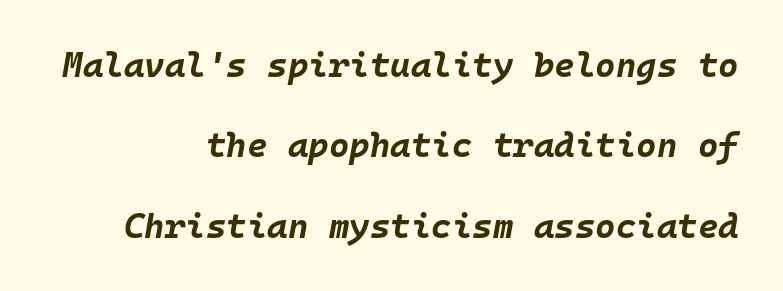
Q: Is the text bold? A: Yes.
Q: Is the text italic (slanted)? A: Yes, it leans right by about 10 degrees.
Q: Is the text underlined? A: No.
Q: How is the paragraph aligned? A: Right-aligned.
Q: Is the spacing between letters normal or unusually wide? A: Normal.
Q: Is the spacing between lines tight, normal or loose? A: Loose.
Q: Width (condensed, normal, or wide)? A: Normal.
Q: Stroke contrast? A: Low.
Q: x-height? A: Large.
Q: Monospaced? A: Yes.
